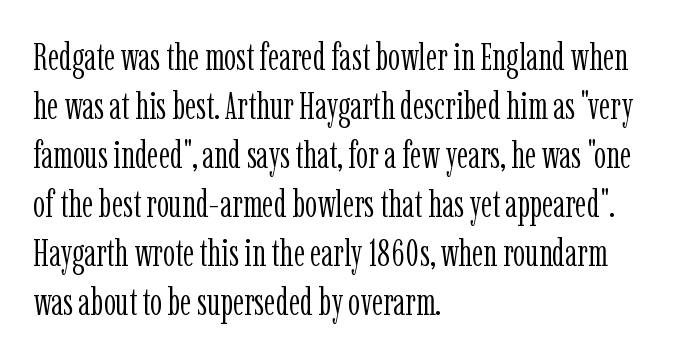
A clean baseline with only descenders dipping below it. Rendered with straight, roman letterforms. This reads as an unemphasized weight, regular at the heaviest. Nothing unusual about the tracking: characters are spaced as the font intends.
